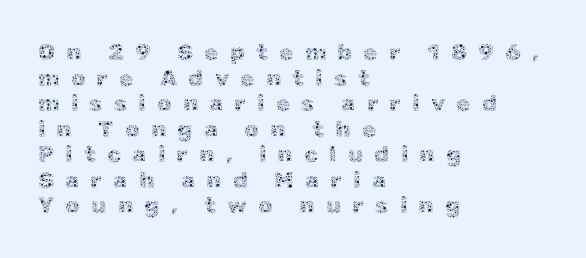
The rendering uses a small line-height, squeezing the rows. This sample uses an upright cut, with every glyph sitting square on the baseline. Students, note that the glyphs here are deliberately spaced far apart. The glyphs are unaccompanied by any horizontal stroke below them. If you drew a ruler down the left edge, every line would touch it. Stem width sits at or under what a default text font uses.
